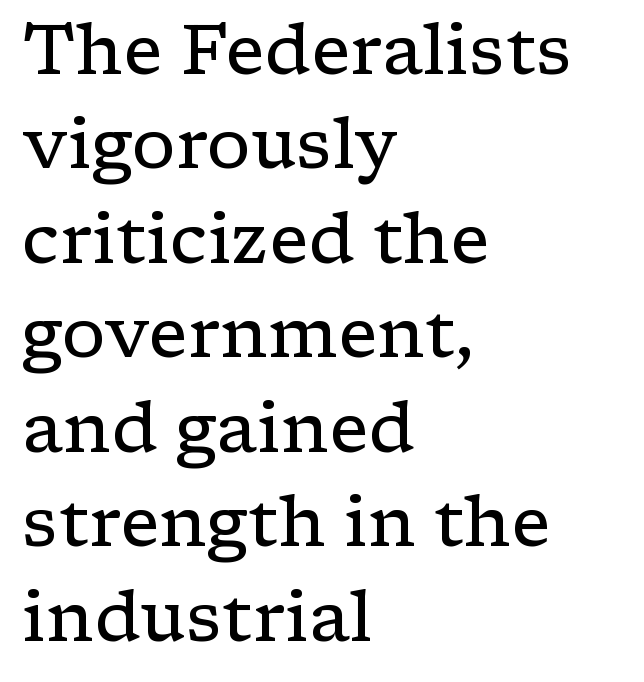
{"serif": "yes", "italic": "no", "bold": "no", "weight": "regular", "width": "wide", "stroke_contrast": "low", "x_height": "medium", "monospaced": "no", "underline": "no", "align": "left", "line_spacing": "normal", "line_spacing_ratio": 1.35, "letter_spacing": "normal", "letter_spacing_em": 0.0, "glyph_px": 70}
